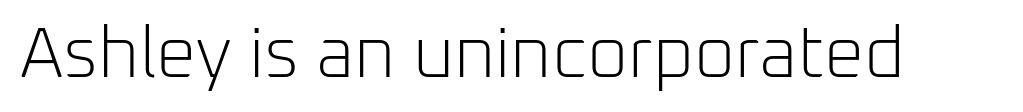
{"serif": "no", "italic": "no", "bold": "no", "weight": "light", "width": "normal", "stroke_contrast": "low", "x_height": "medium", "monospaced": "no", "underline": "no", "letter_spacing": "normal", "letter_spacing_em": 0.0, "glyph_px": 71}
